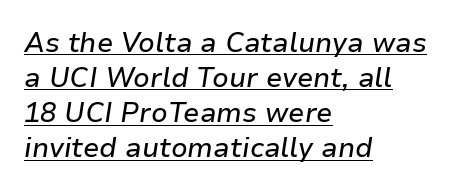
Q: Is the text italic (slanted)? A: Yes, it leans right by about 9 degrees.
Q: Is the text underlined? A: Yes.
Q: How is the paragraph aligned? A: Left-aligned.
Q: Is the spacing between letters normal or unusually wide? A: Normal.
Q: Is the spacing between lines tight, normal or loose? A: Normal.
